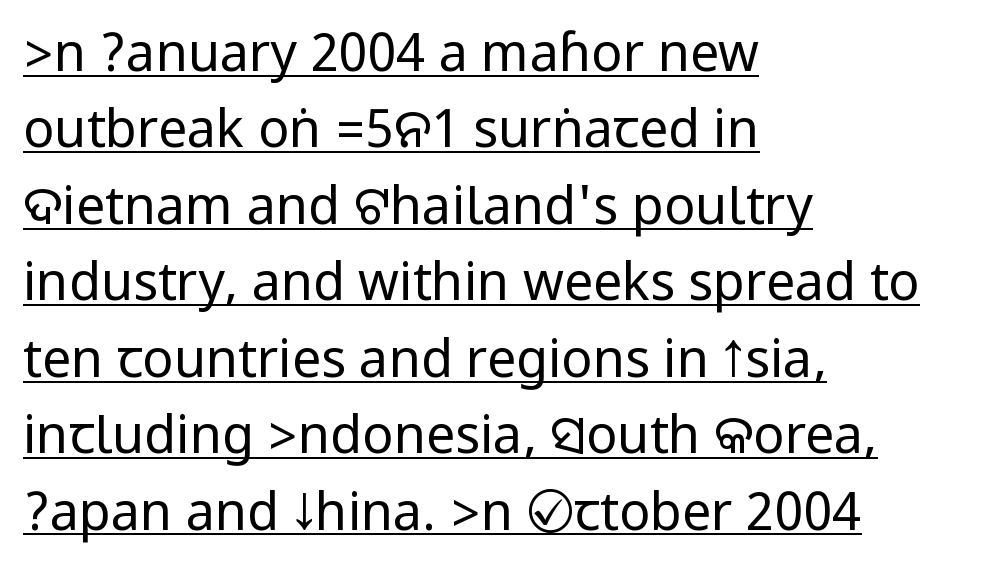
Q: Is the text bold? A: No.
Q: Is the text italic (slanted)? A: No, it is upright.
Q: Is the typeface a serif or a sans-serif typeface? A: Sans-serif.
Q: Is the text underlined? A: Yes.
Q: How is the paragraph aligned? A: Left-aligned.
Q: Is the spacing between letters normal or unusually wide? A: Normal.
Q: Is the spacing between lines tight, normal or loose? A: Normal.
Q: Width (condensed, normal, or wide)? A: Condensed.
Q: Stroke contrast? A: Low.
